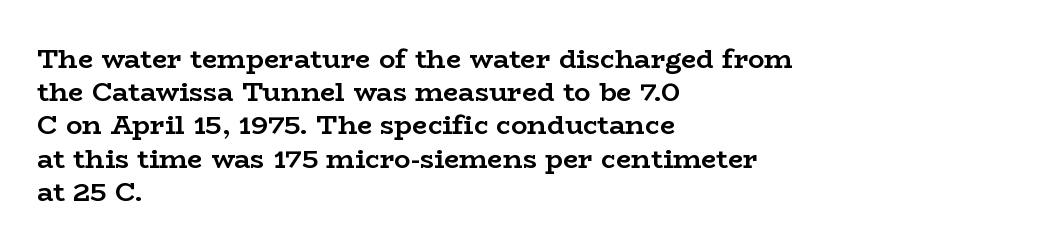
The image shows 27 px bold type, upright; set left-aligned, line spacing 1.23x, normal letter spacing, not underlined.
